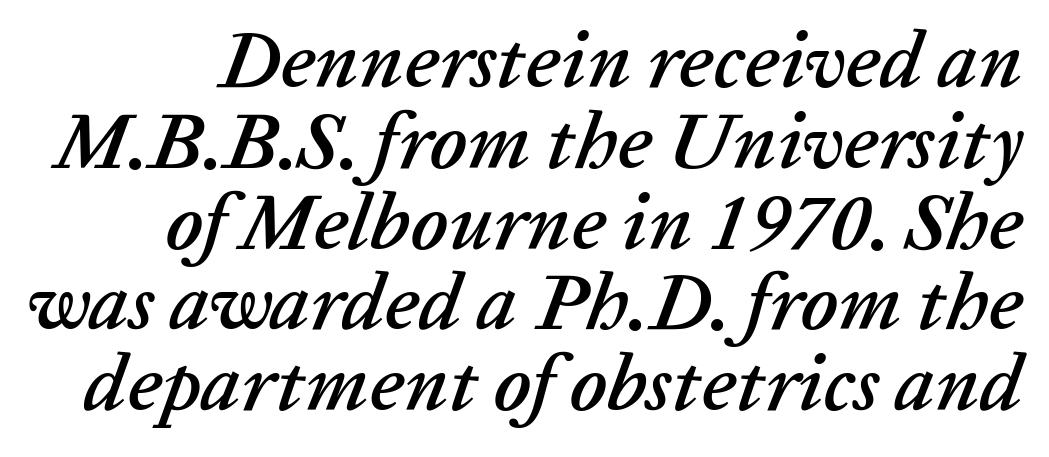
Glyph-to-glyph distance matches everyday printed text. These lines are rendered in a variable-pitch font. When letters slant like this, we call the style italic. Quick note: underline off.
